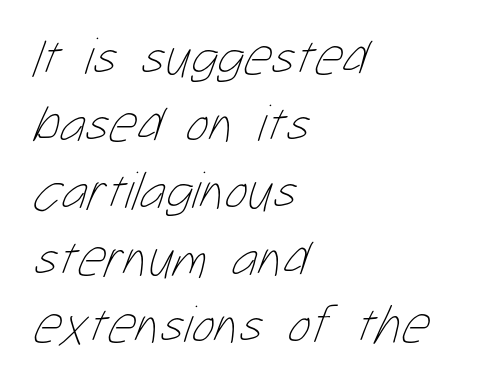
Stroke mass is kept to a normal reading level or below. Between one letter and the next there's only the usual sliver of space. Has an underline been added? It has not. Line beginnings align vertically; line endings do not. A typesetter would call this proportional, since set widths differ per character.
